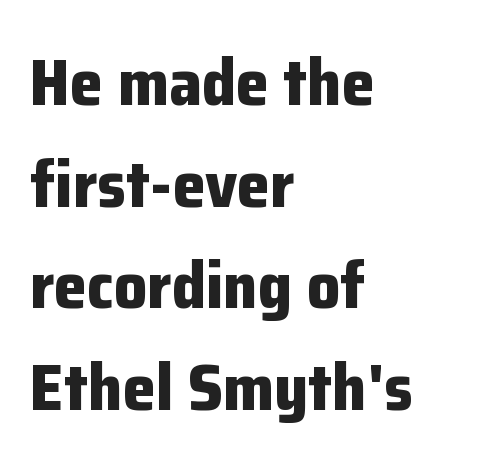
The image shows 66 px bold sans-serif type, upright; set left-aligned, normal line spacing (1.54x), normal letter spacing, not underlined; low stroke contrast and a medium x-height.
